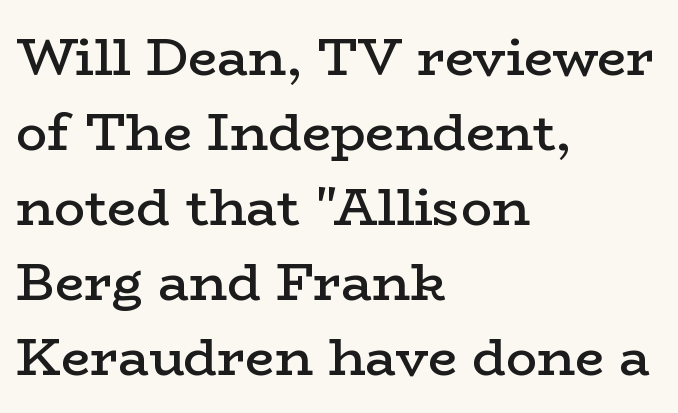
{"serif": "yes", "italic": "no", "bold": "semi", "weight": "semibold", "width": "wide", "stroke_contrast": "low", "x_height": "medium", "monospaced": "no", "underline": "no", "align": "left", "line_spacing": "normal", "line_spacing_ratio": 1.44, "letter_spacing": "normal", "letter_spacing_em": 0.0, "glyph_px": 52}
